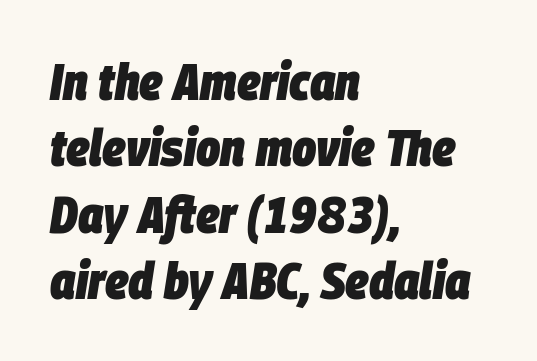
The strokes are fattened all the way to bold. Nothing unusual about the tracking: characters are spaced as the font intends. Notice how the stems are inclined rather than vertical — that's the hallmark of italics. The paragraph shown leans on its left margin. Students, observe: this is what conventionally led text looks like.
